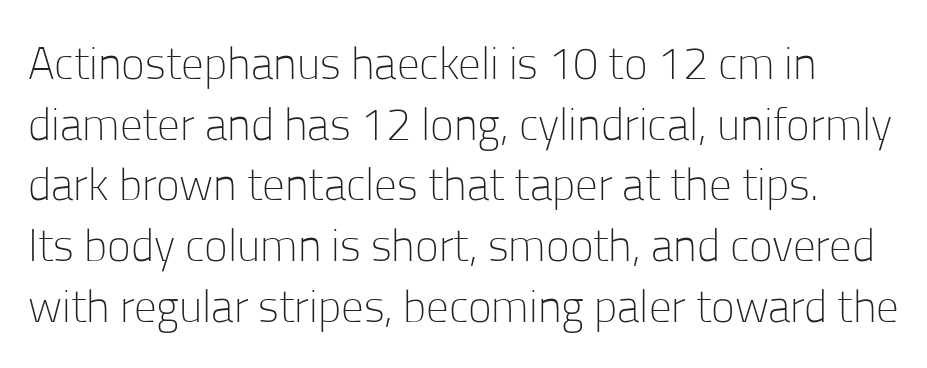
{"serif": "no", "italic": "no", "bold": "no", "weight": "light", "width": "normal", "stroke_contrast": "low", "x_height": "medium", "monospaced": "no", "underline": "no", "line_spacing": "normal", "line_spacing_ratio": 1.35, "letter_spacing": "normal", "letter_spacing_em": 0.0, "glyph_px": 45}
